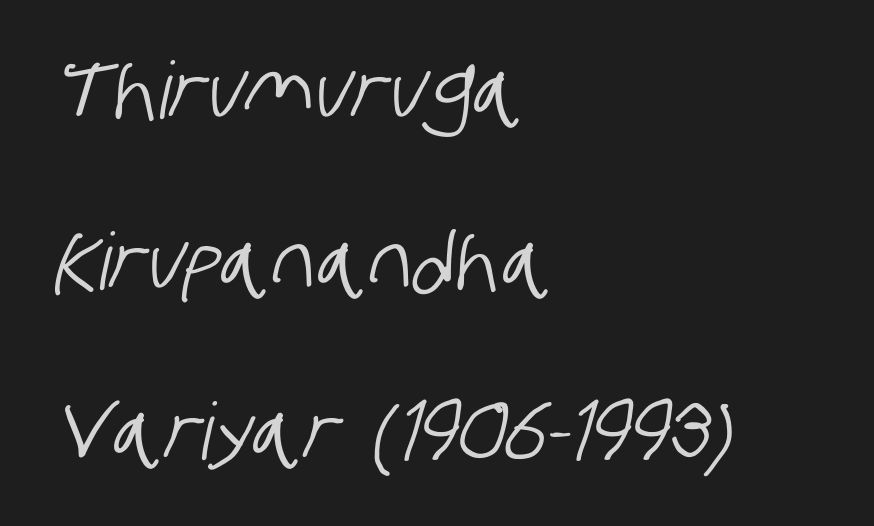
{"serif": "no", "width": "condensed", "stroke_contrast": "low", "x_height": "large", "monospaced": "no", "underline": "no", "align": "left", "line_spacing": "loose", "line_spacing_ratio": 2.16, "letter_spacing": "normal", "letter_spacing_em": 0.0, "glyph_px": 79}
